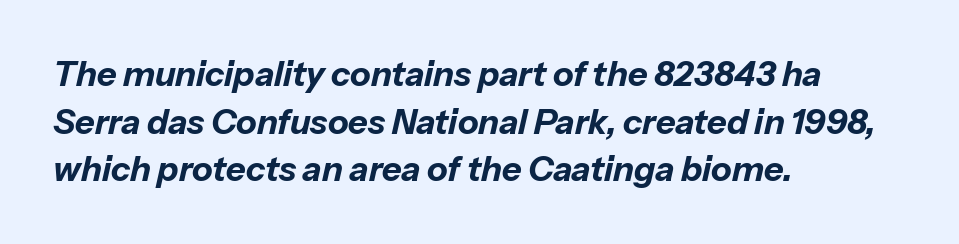
Q: Is the text bold? A: Yes.
Q: Is the text italic (slanted)? A: Yes, it leans right by about 13 degrees.
Q: Is the text underlined? A: No.
Q: How is the paragraph aligned? A: Left-aligned.
Q: Is the spacing between letters normal or unusually wide? A: Normal.
Q: Is the spacing between lines tight, normal or loose? A: Normal.
Q: Width (condensed, normal, or wide)? A: Normal.
Q: Stroke contrast? A: Low.
Q: x-height? A: Medium.
Q: Monospaced? A: No.
